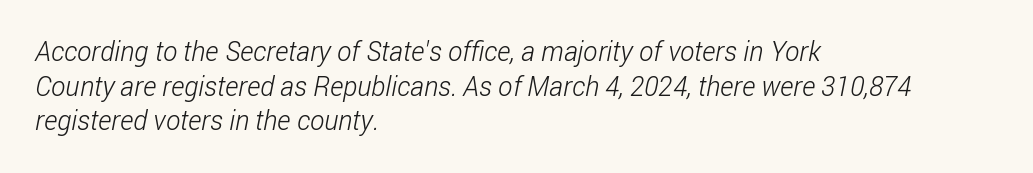
The image shows 27 px text type; set left-aligned, normal line spacing (1.28x), normal letter spacing, not underlined.
